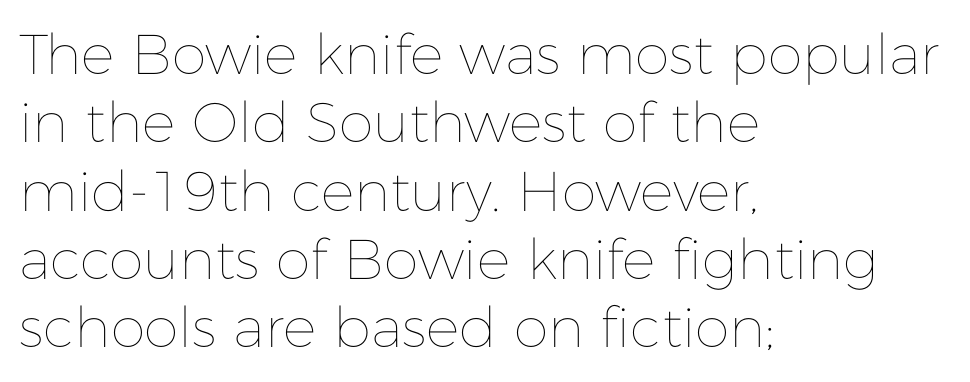
{"italic": "no", "bold": "no", "weight": "thin", "width": "normal", "stroke_contrast": "low", "x_height": "medium", "monospaced": "no", "underline": "no", "align": "left", "line_spacing_ratio": 1.22, "letter_spacing": "normal", "letter_spacing_em": 0.0, "glyph_px": 56}
